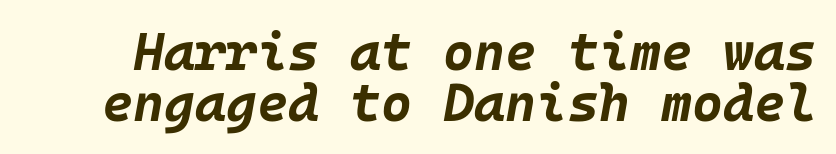
{"italic": "yes", "lean": "right", "slant_degrees": 10, "bold": "yes", "weight": "bold", "width": "normal", "stroke_contrast": "low", "x_height": "large", "underline": "no", "line_spacing": "tight", "line_spacing_ratio": 0.96, "letter_spacing": "normal", "letter_spacing_em": 0.0, "glyph_px": 53}
